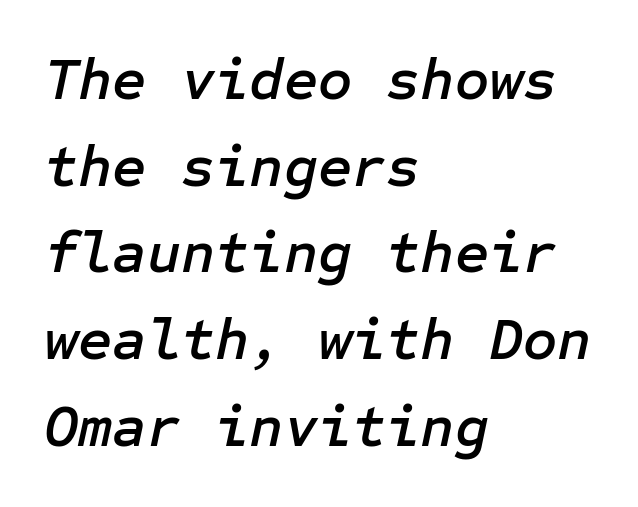
These lines are set flush left with a ragged right edge. The vertical gap from one line to the next is medium. The letters sit at their default tracking, neither squeezed nor spread. The baseline area is clear.
